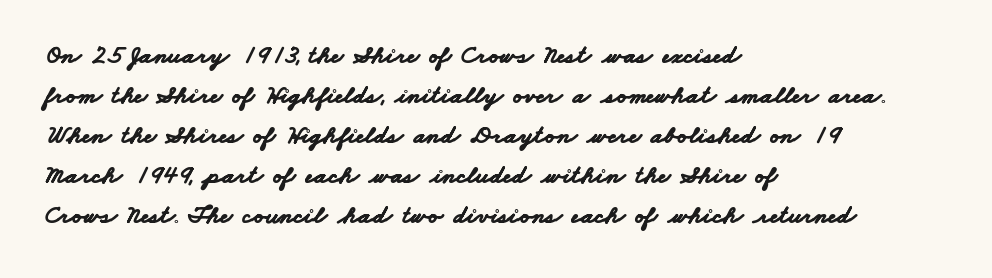
Between one letter and the next there's only the usual sliver of space. Students, observe: this is what conventionally led text looks like. The strokes are fattened all the way to bold. The text block is weighted toward the left margin, trailing off unevenly rightward. The area under the type is left untouched.
